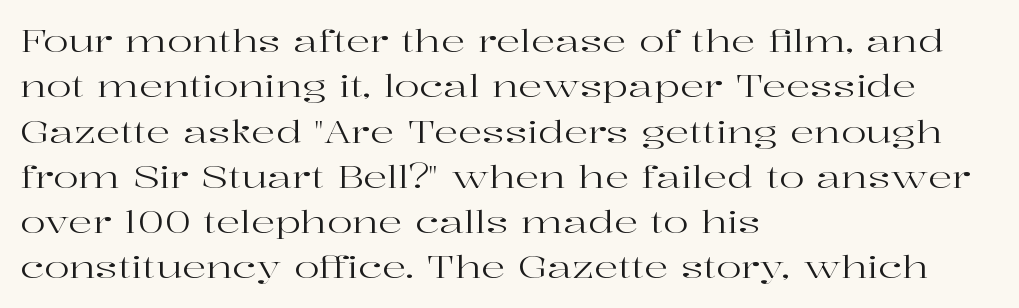
{"serif": "yes", "italic": "no", "bold": "no", "weight": "regular", "width": "wide", "stroke_contrast": "high", "x_height": "medium", "monospaced": "no", "underline": "no", "align": "left", "line_spacing": "normal", "line_spacing_ratio": 1.51, "letter_spacing": "normal", "letter_spacing_em": 0.0, "glyph_px": 30}
